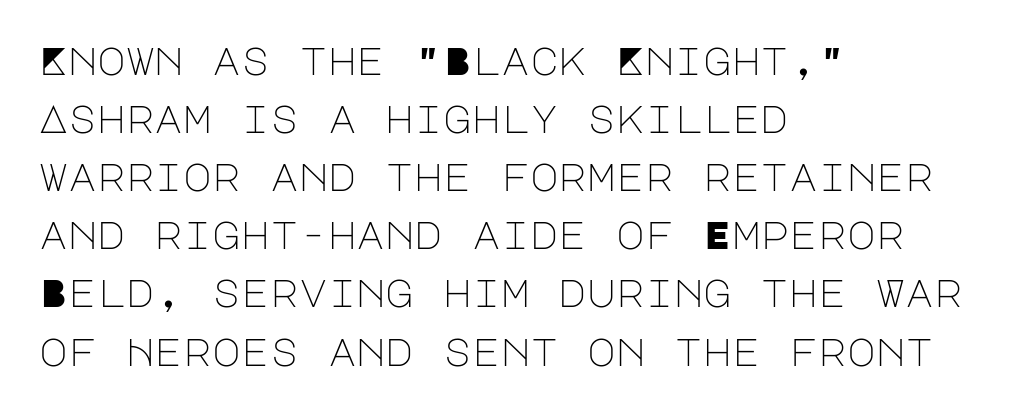
{"serif": "no", "italic": "no", "bold": "no", "weight": "light", "width": "normal", "stroke_contrast": "low", "x_height": "large", "underline": "no", "align": "left", "line_spacing": "normal", "line_spacing_ratio": 1.49, "letter_spacing": "normal", "letter_spacing_em": 0.0, "glyph_px": 39}
